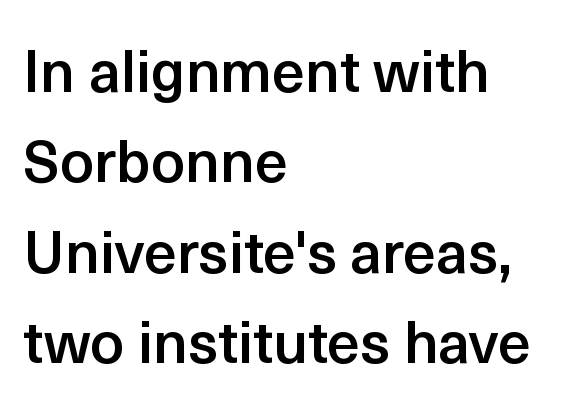
The image shows 59 px semibold sans-serif type, upright; set left-aligned, normal line spacing (1.53x), normal letter spacing, not underlined; a medium x-height.
